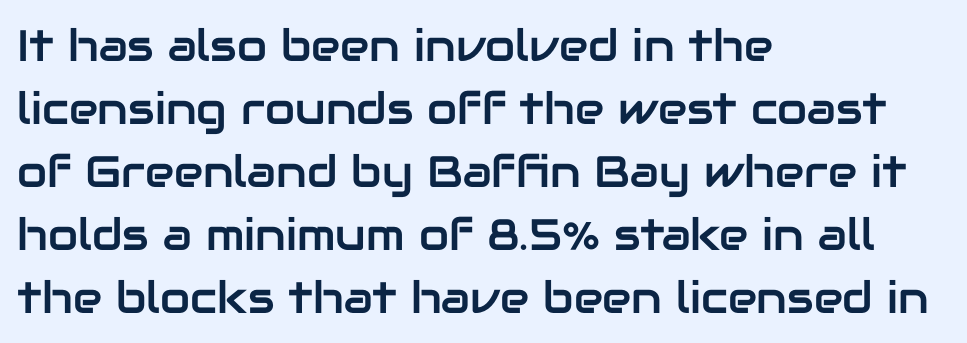
{"serif": "no", "italic": "no", "width": "normal", "stroke_contrast": "low", "x_height": "medium", "monospaced": "no", "underline": "no", "align": "left", "line_spacing": "normal", "line_spacing_ratio": 1.43, "letter_spacing": "normal", "letter_spacing_em": 0.0, "glyph_px": 44}
